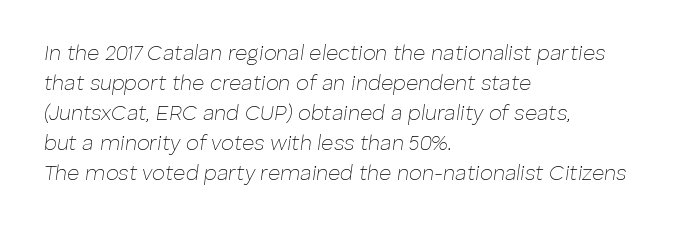
Q: Is the text bold? A: No.
Q: Is the text italic (slanted)? A: Yes, it leans right by about 8 degrees.
Q: Is the text underlined? A: No.
Q: How is the paragraph aligned? A: Left-aligned.
Q: Is the spacing between letters normal or unusually wide? A: Normal.
Q: Is the spacing between lines tight, normal or loose? A: Normal.
